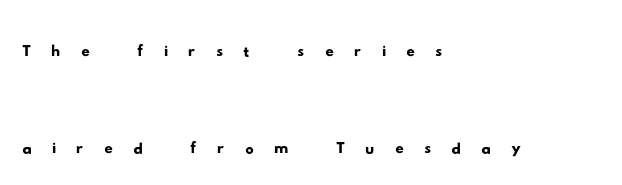
Compared with typical body copy, the letter spacing here is much looser. Here the designer chose a conventional face with non-uniform glyph widths. Horizontally, the lines are justified to the leading edge only. This sample trades compactness for vertical openness between lines. The space directly below the letters is spotless. This is sans-serif lettering, the kind often seen on screens and signage.
